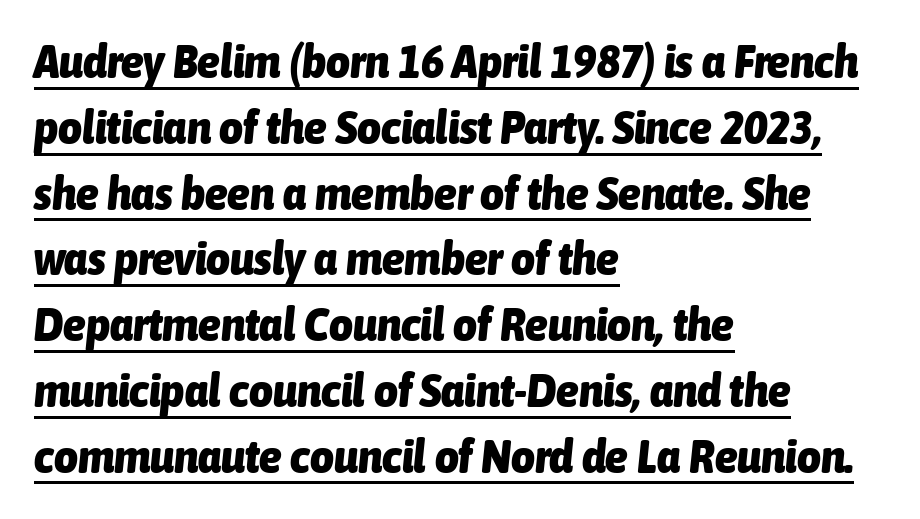
This rendering leaves character spacing at its baseline value. The letters are slanted; this is an italic face. Caption: multi-line text, flush left, ragged right. The passage shown is underscored from start to finish.
